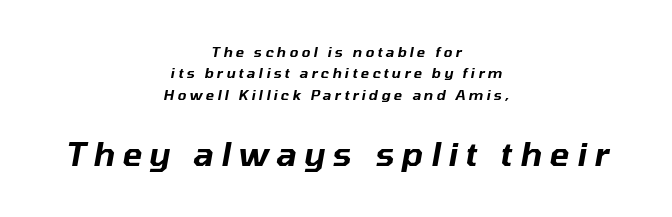
The image shows 33 px text type, italic (leaning right); set centered, normal line spacing (1.52x), unusually wide letter spacing (+0.23 em), not underlined; the second (bottom) block is 2.36x larger; low stroke contrast and a medium x-height.
